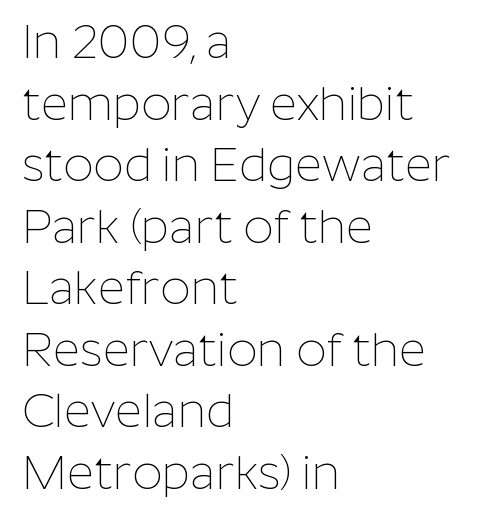
The image shows 47 px thin sans-serif type, upright; set left-aligned, normal line spacing (1.31x), normal letter spacing, not underlined; low stroke contrast and a medium x-height.
